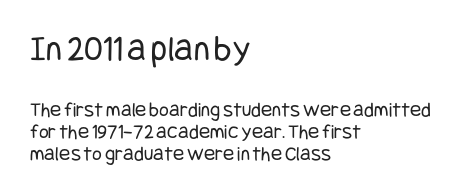
Honestly, there is no underline to notice here at all. Closely set lines give the paragraph a compact silhouette. A typesetter would call this zero additional tracking. The specimen reads as upright at a glance. The face used here appears at its bigger size in the upper chunk. Classification — sans serif.
